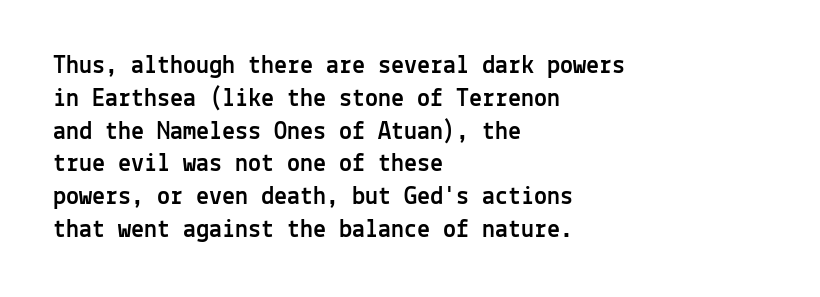
The image shows 26 px text type, upright; set left-aligned, normal line spacing (1.26x), normal letter spacing, not underlined.
